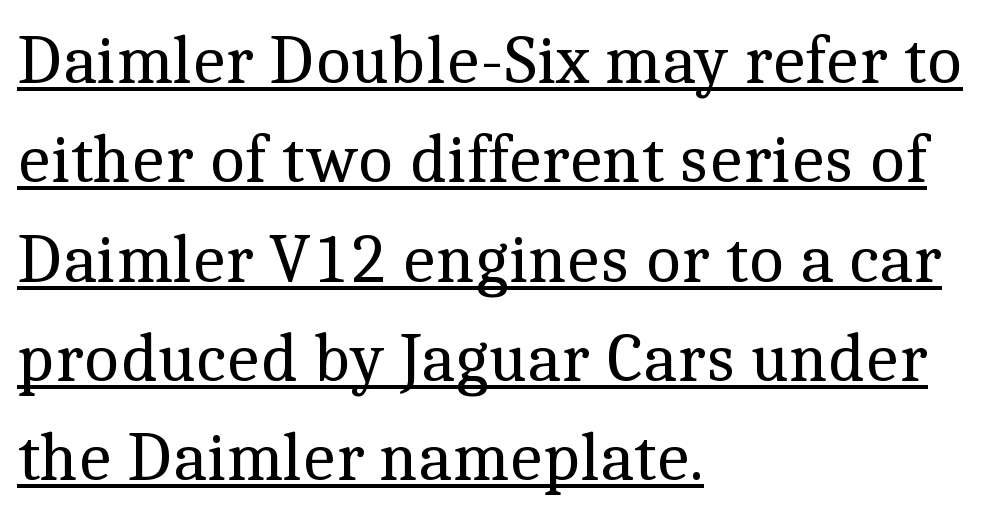
{"serif": "yes", "italic": "no", "bold": "no", "weight": "regular", "width": "normal", "x_height": "medium", "monospaced": "no", "underline": "yes", "align": "left", "line_spacing": "normal", "line_spacing_ratio": 1.44, "letter_spacing": "normal", "letter_spacing_em": 0.0, "glyph_px": 69}
